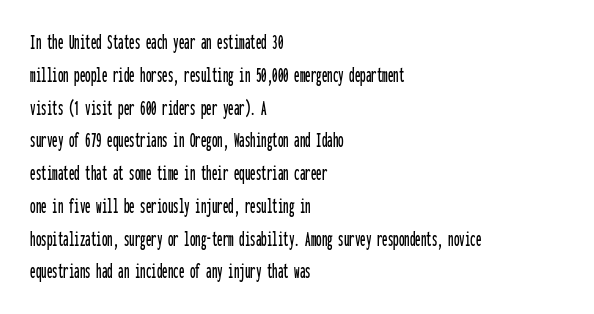
The image shows 22 px text type, upright; set left-aligned, normal line spacing (1.49x), normal letter spacing, not underlined.
